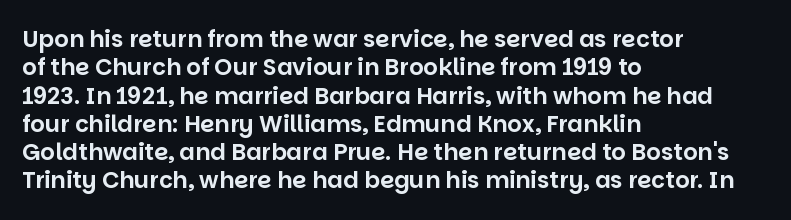
{"italic": "no", "underline": "no", "align": "left", "line_spacing_ratio": 1.23, "letter_spacing": "normal", "letter_spacing_em": 0.0, "glyph_px": 23}
